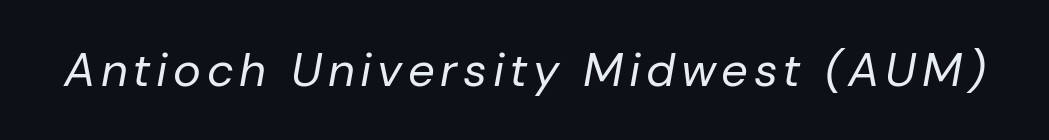
Q: Is the text bold? A: No.
Q: Is the text italic (slanted)? A: Yes, it leans right by about 10 degrees.
Q: Is the text underlined? A: No.
Q: Width (condensed, normal, or wide)? A: Normal.
Q: Stroke contrast? A: Low.
Q: x-height? A: Medium.
Q: Monospaced? A: No.
